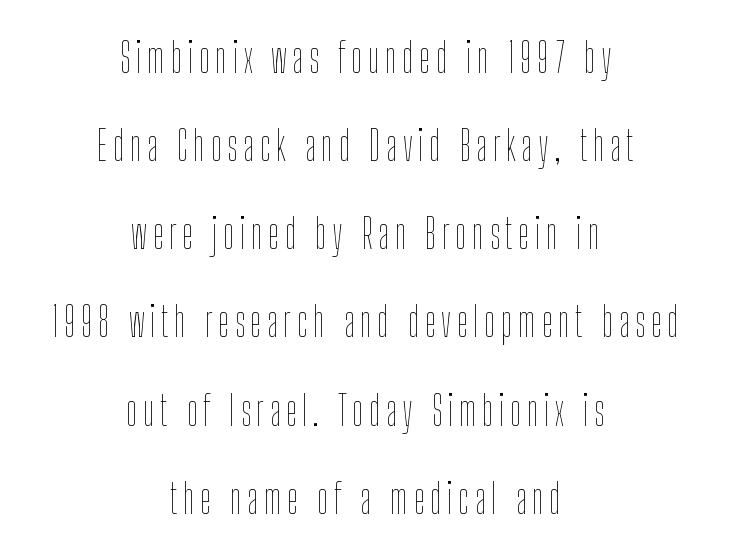
Q: Is the text bold? A: No.
Q: Is the text italic (slanted)? A: No, it is upright.
Q: Is the text underlined? A: No.
Q: How is the paragraph aligned? A: Centered.
Q: Is the spacing between lines tight, normal or loose? A: Loose.
Q: Width (condensed, normal, or wide)? A: Condensed.
Q: Stroke contrast? A: Low.
Q: x-height? A: Medium.
Q: Monospaced? A: No.
